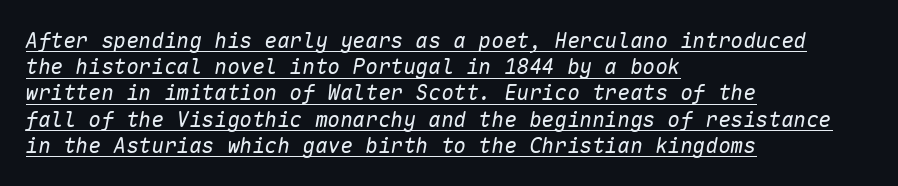
Q: Is the text bold? A: No.
Q: Is the text italic (slanted)? A: Yes, it leans right by about 10 degrees.
Q: Is the text underlined? A: Yes.
Q: How is the paragraph aligned? A: Left-aligned.
Q: Is the spacing between letters normal or unusually wide? A: Normal.
Q: Is the spacing between lines tight, normal or loose? A: Normal.
